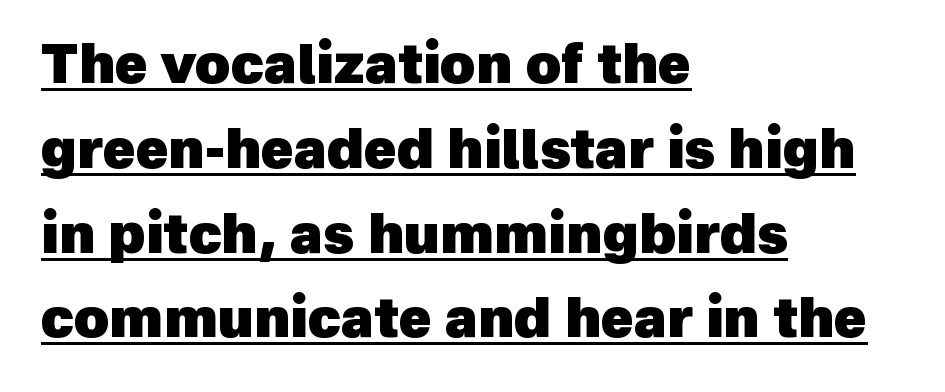
Q: Is the text bold? A: Yes.
Q: Is the typeface a serif or a sans-serif typeface? A: Sans-serif.
Q: Is the text underlined? A: Yes.
Q: How is the paragraph aligned? A: Left-aligned.
Q: Is the spacing between letters normal or unusually wide? A: Normal.
Q: Is the spacing between lines tight, normal or loose? A: Normal.
Q: Width (condensed, normal, or wide)? A: Normal.
Q: x-height? A: Medium.
Q: Monospaced? A: No.
